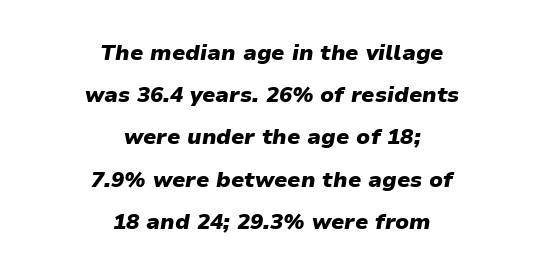
The image shows 22 px bold type, italic (leaning right); set centered, loose line spacing (1.92x), normal letter spacing, not underlined.
